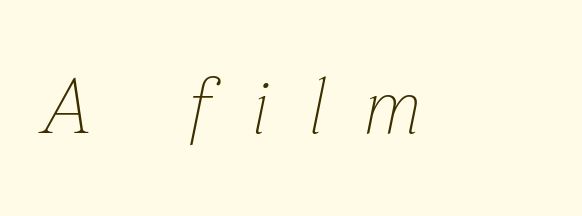
The image shows 78 px thin type, italic (leaning right); set unusually wide letter spacing (+0.49 em), not underlined; low stroke contrast and a medium x-height.
